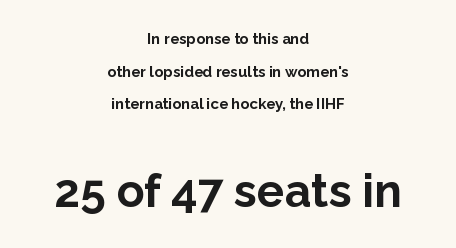
{"serif": "no", "italic": "no", "bold": "yes", "weight": "bold", "width": "normal", "stroke_contrast": "low", "x_height": "medium", "monospaced": "no", "underline": "no", "align": "center", "line_spacing": "loose", "line_spacing_ratio": 2.17, "letter_spacing": "normal", "letter_spacing_em": 0.0, "larger_block": "second", "size_ratio": 3.07, "glyph_px": 46}
